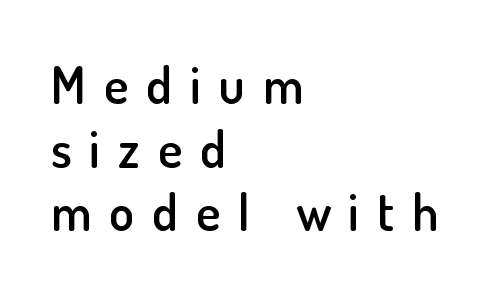
The image shows 51 px semibold sans-serif type, upright; set left-aligned, normal line spacing (1.25x), unusually wide letter spacing (+0.35 em), not underlined; low stroke contrast and a small x-height.
